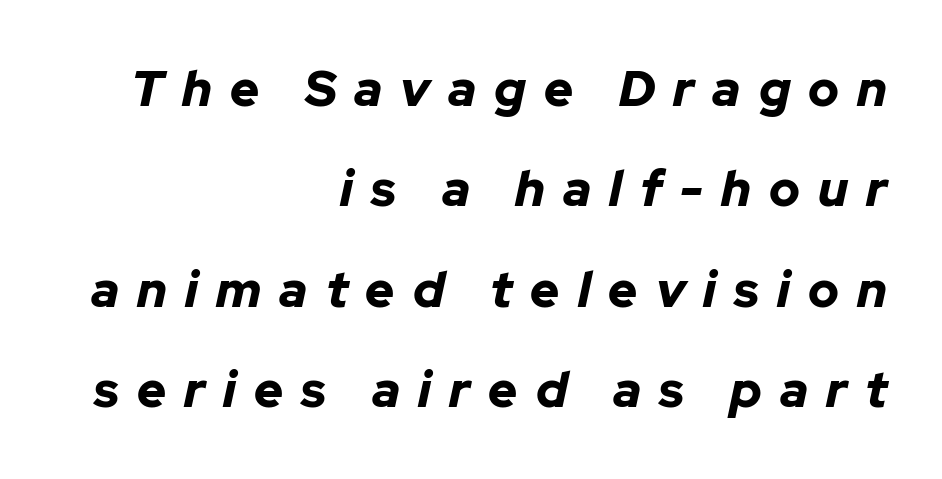
The area under the type is left untouched. Strong, thick strokes mark this as bold type. The leading is generous, giving the passage an open texture. These lines are rendered in a variable-pitch font. Notice how the stems are inclined rather than vertical — that's the hallmark of italics. The line texture is sparse and dotted thanks to wide tracking.
